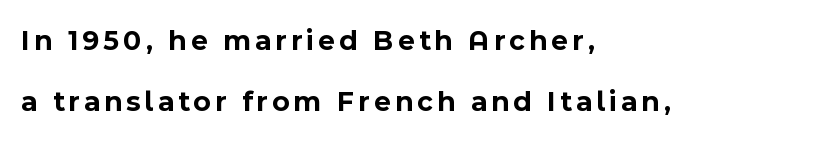
{"serif": "no", "italic": "no", "bold": "yes", "weight": "bold", "width": "normal", "x_height": "medium", "monospaced": "no", "underline": "no", "align": "left", "line_spacing": "loose", "line_spacing_ratio": 2.12, "glyph_px": 29}
